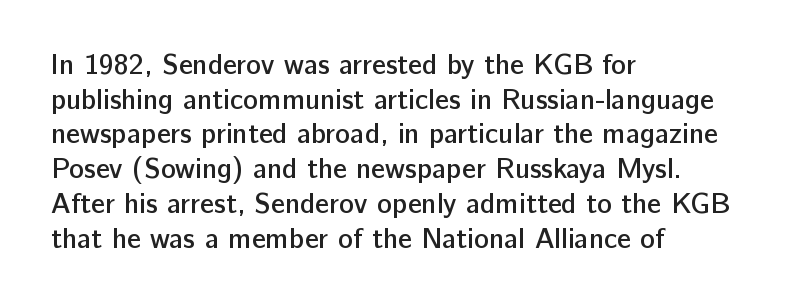
The image shows 28 px semibold sans-serif type, upright; set left-aligned, line spacing 1.24x, normal letter spacing, not underlined; low stroke contrast and a medium x-height.
